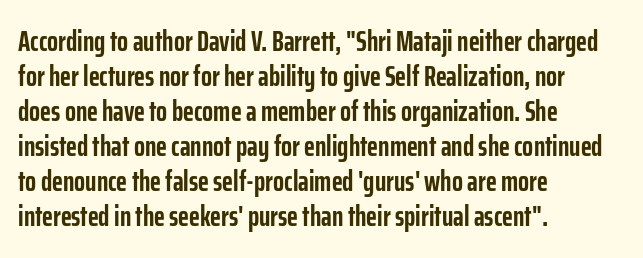
Q: Is the text bold? A: Yes.
Q: Is the text italic (slanted)? A: No, it is upright.
Q: Is the typeface a serif or a sans-serif typeface? A: Sans-serif.
Q: Is the text underlined? A: No.
Q: How is the paragraph aligned? A: Left-aligned.
Q: Is the spacing between letters normal or unusually wide? A: Normal.
Q: Width (condensed, normal, or wide)? A: Condensed.
Q: Stroke contrast? A: Low.
Q: x-height? A: Medium.
Q: Monospaced? A: No.
